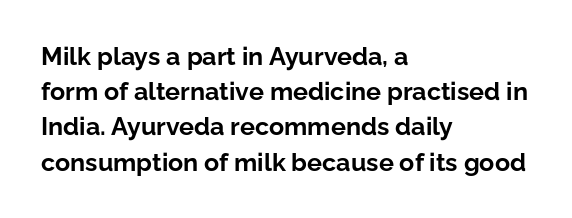
Here the glyphs are tracked normally, forming tight word shapes. Posture: upright roman. Plain, unruled lines of type. Leading matches the norm, producing a regular column.
